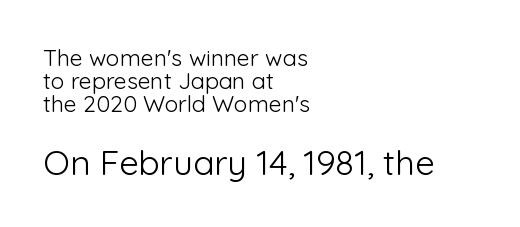
The block sitting lower on the canvas is the one with enlarged characters. Ascenders rise straight up at ninety degrees. The designer dialed line spacing down below the default. The tracking reads as untouched default to a designer's eye. Weight: not bold — regular or lighter. The rendering shows plain stroke endings on the letterforms — a sans-serif design.
